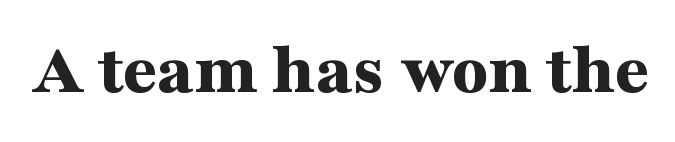
Q: Is the text bold? A: Yes.
Q: Is the text italic (slanted)? A: No, it is upright.
Q: Is the typeface a serif or a sans-serif typeface? A: Serif.
Q: Is the text underlined? A: No.
Q: Is the spacing between letters normal or unusually wide? A: Normal.
Q: Width (condensed, normal, or wide)? A: Wide.
Q: Stroke contrast? A: Medium.
Q: x-height? A: Medium.
Q: Monospaced? A: No.
